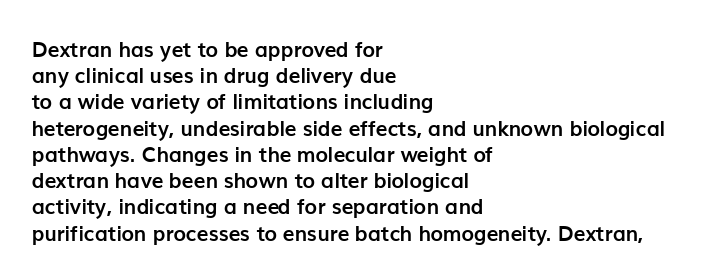
Q: Is the text bold? A: Yes.
Q: Is the text italic (slanted)? A: No, it is upright.
Q: Is the text underlined? A: No.
Q: How is the paragraph aligned? A: Left-aligned.
Q: Is the spacing between letters normal or unusually wide? A: Normal.
Q: Is the spacing between lines tight, normal or loose? A: Normal.
